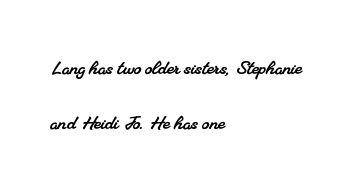
Q: Is the text underlined? A: No.
Q: How is the paragraph aligned? A: Left-aligned.
Q: Is the spacing between letters normal or unusually wide? A: Normal.
Q: Is the spacing between lines tight, normal or loose? A: Loose.
